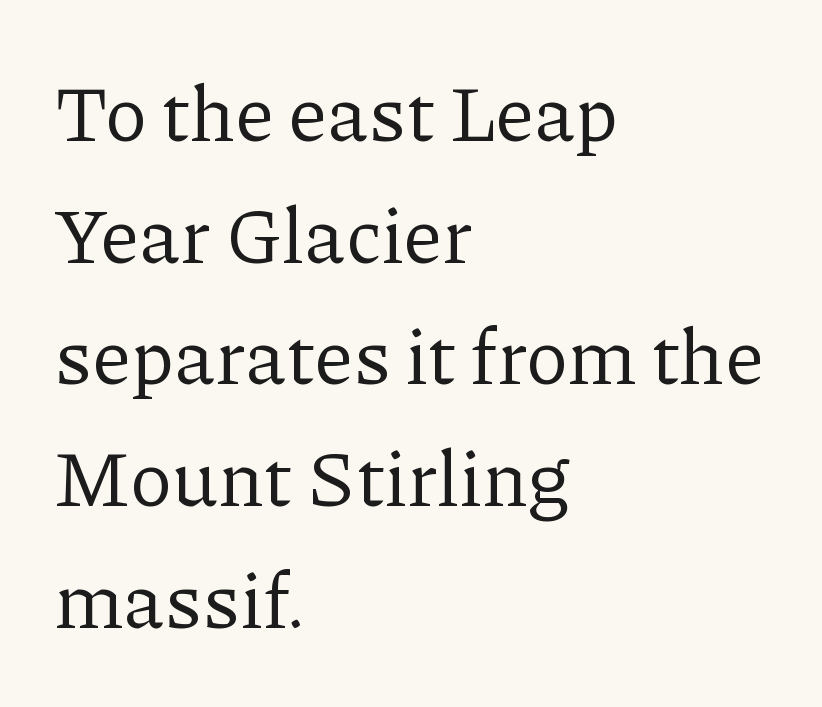
Do the characters align in a grid? No, the font is proportional. Each row of text sits above clean, open space. Is there any slant? The stems are plumb. Visually the block forms a straight wall on the left and a jagged coastline on the right.
